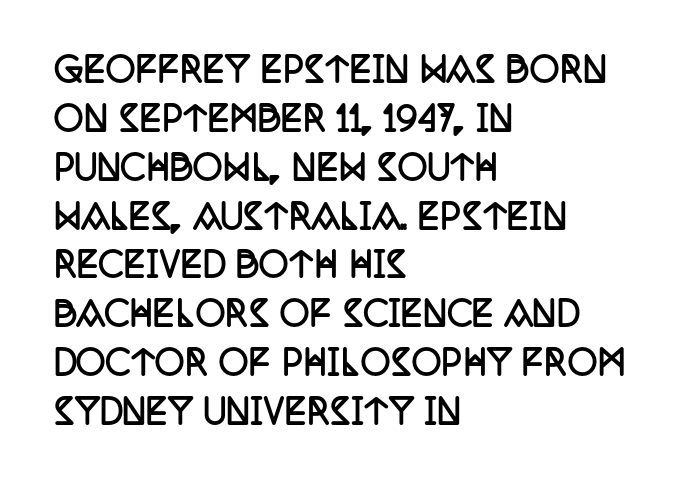
{"serif": "yes", "italic": "no", "bold": "yes", "weight": "semibold", "width": "condensed", "stroke_contrast": "low", "x_height": "large", "monospaced": "no", "underline": "no", "align": "left", "line_spacing": "normal", "line_spacing_ratio": 1.48, "letter_spacing": "normal", "letter_spacing_em": 0.0, "glyph_px": 33}
